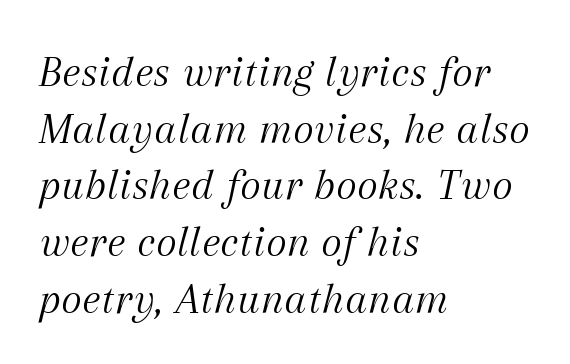
Q: Is the text bold? A: No.
Q: Is the text italic (slanted)? A: Yes, it leans right by about 12 degrees.
Q: Is the typeface a serif or a sans-serif typeface? A: Serif.
Q: Is the text underlined? A: No.
Q: How is the paragraph aligned? A: Left-aligned.
Q: Is the spacing between letters normal or unusually wide? A: Normal.
Q: Is the spacing between lines tight, normal or loose? A: Normal.
Q: Width (condensed, normal, or wide)? A: Normal.
Q: Stroke contrast? A: Medium.
Q: x-height? A: Medium.
Q: Monospaced? A: No.
